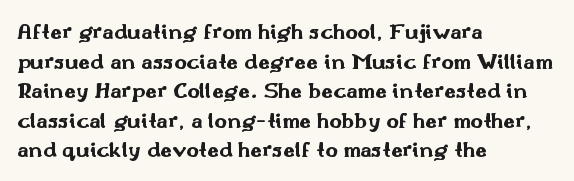
Nobody drew a line under any word here. The lettering stays uniformly vertical, giving the passage a roman look. Each word holds together tightly as a unit, with standard inter-letter gaps. A student would call this left alignment; a typographer would say flush left, rag right. Typographic density is high because the face is bold.
